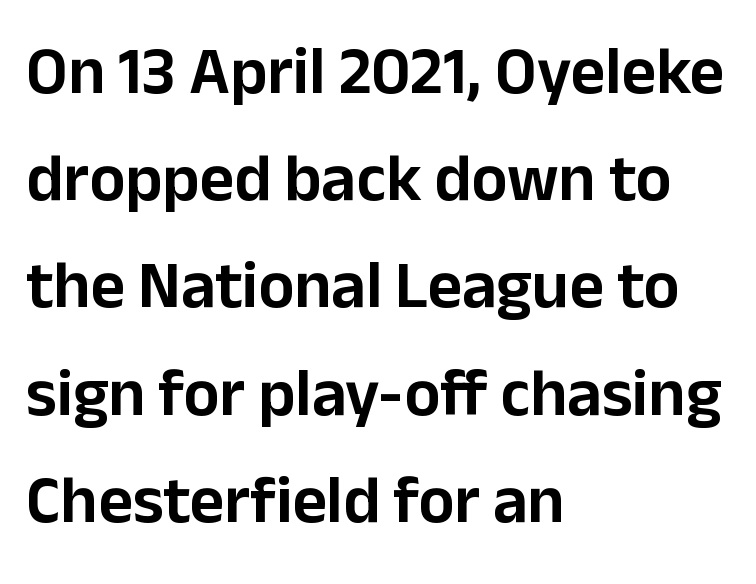
The image shows 67 px sans-serif type, upright; set left-aligned, normal line spacing (1.6x), normal letter spacing, not underlined; low stroke contrast and a medium x-height.
